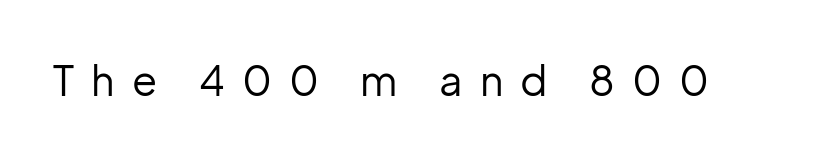
On a weight scale, this lands at 450 or below. Characters follow at a spacing far wider than the type designer built in. Varying glyph widths throughout — classic text-font behaviour. Quick note: underline off. The face used here is a sans, in the tradition of grotesques and geometrics. Every stem runs plumb, perpendicular to the baseline.
